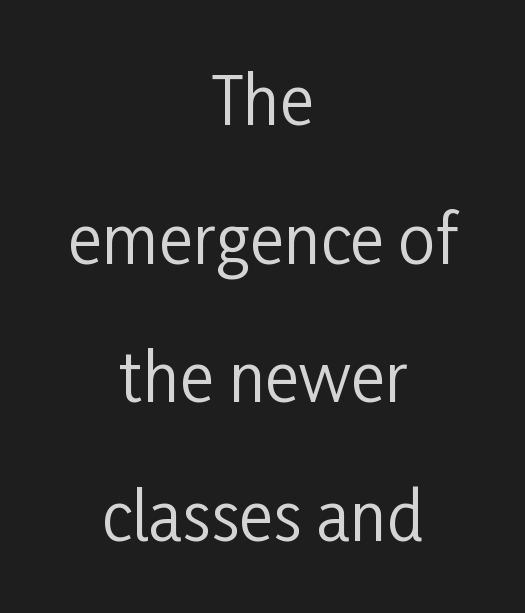
The image shows 66 px regular-weight, condensed sans-serif type, upright; set centered, loose line spacing (2.1x), normal letter spacing, not underlined; low stroke contrast and a medium x-height.
